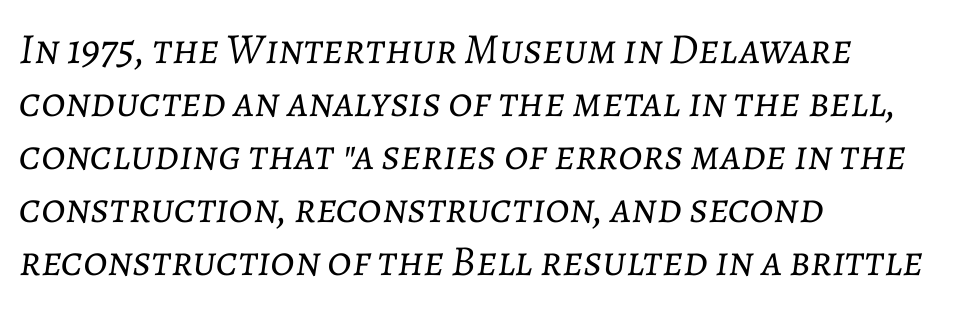
Q: Is the text bold? A: No.
Q: Is the text italic (slanted)? A: Yes, it leans right by about 7 degrees.
Q: Is the text underlined? A: No.
Q: How is the paragraph aligned? A: Left-aligned.
Q: Is the spacing between letters normal or unusually wide? A: Normal.
Q: Width (condensed, normal, or wide)? A: Normal.
Q: Stroke contrast? A: Low.
Q: x-height? A: Medium.
Q: Monospaced? A: No.
